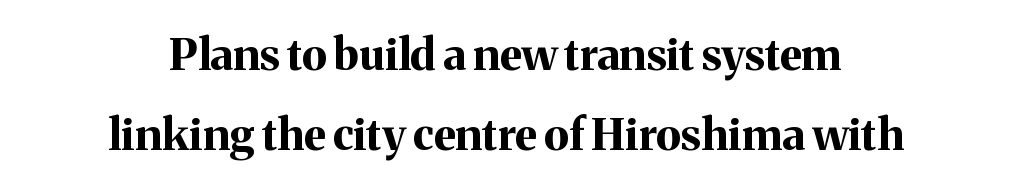
The image shows 44 px bold serif type, upright; set centered, line spacing 1.81x, normal letter spacing, not underlined; medium stroke contrast and a medium x-height.
